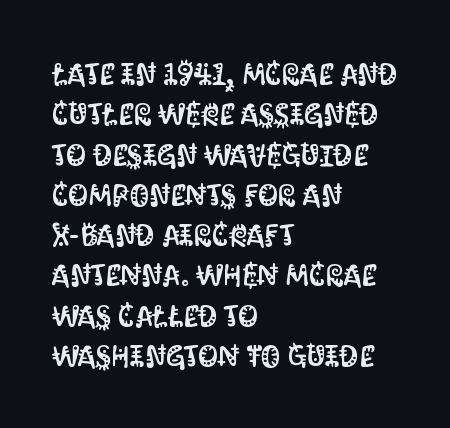
The image shows 31 px condensed sans-serif type, upright; set left-aligned, normal line spacing (1.3x), normal letter spacing, not underlined; medium stroke contrast and a large x-height.
